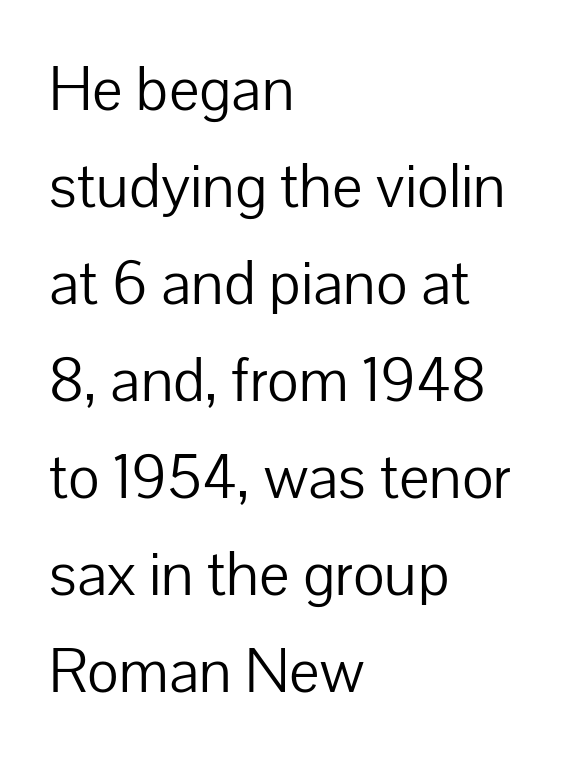
Q: Is the text bold? A: No.
Q: Is the text italic (slanted)? A: No, it is upright.
Q: Is the typeface a serif or a sans-serif typeface? A: Sans-serif.
Q: Is the text underlined? A: No.
Q: How is the paragraph aligned? A: Left-aligned.
Q: Is the spacing between letters normal or unusually wide? A: Normal.
Q: Is the spacing between lines tight, normal or loose? A: Normal.
Q: Width (condensed, normal, or wide)? A: Normal.
Q: Stroke contrast? A: Low.
Q: x-height? A: Medium.
Q: Monospaced? A: No.
